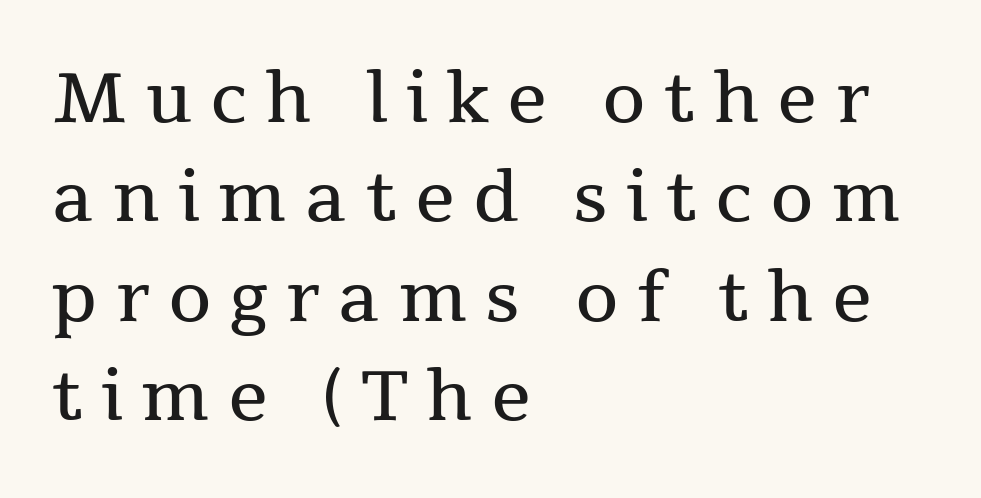
Q: Is the text bold? A: No.
Q: Is the text italic (slanted)? A: No, it is upright.
Q: Is the typeface a serif or a sans-serif typeface? A: Serif.
Q: Is the text underlined? A: No.
Q: How is the paragraph aligned? A: Left-aligned.
Q: Is the spacing between letters normal or unusually wide? A: Unusually wide.
Q: Is the spacing between lines tight, normal or loose? A: Normal.
Q: Width (condensed, normal, or wide)? A: Normal.
Q: Stroke contrast? A: Medium.
Q: x-height? A: Medium.
Q: Monospaced? A: No.
